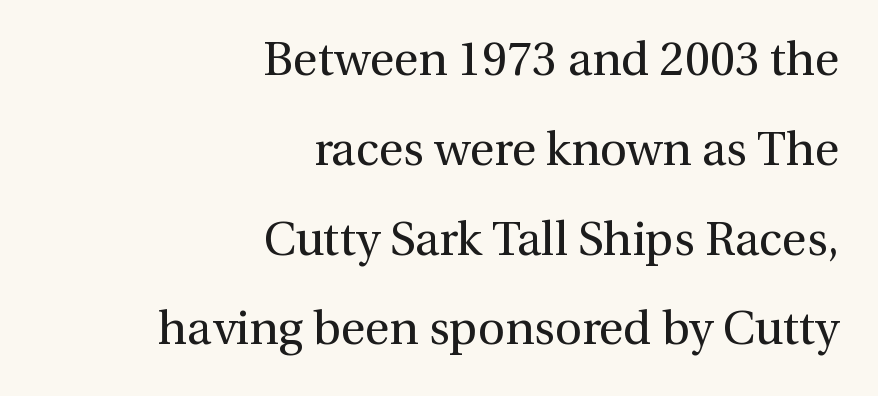
{"serif": "yes", "italic": "no", "bold": "no", "weight": "regular", "width": "normal", "stroke_contrast": "medium", "x_height": "medium", "monospaced": "no", "underline": "no", "align": "right", "line_spacing": "loose", "line_spacing_ratio": 1.91, "letter_spacing": "normal", "letter_spacing_em": 0.0, "glyph_px": 47}
